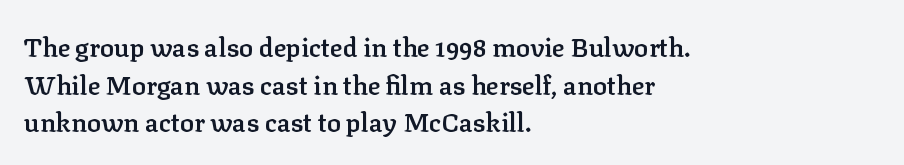
Reading down the column, the eye jumps a familiar distance to each next line. How are the letters spaced? Ordinarily, with no added tracking. The text block is weighted toward the left margin, trailing off unevenly rightward. The letters stand upright; this is a roman face.
